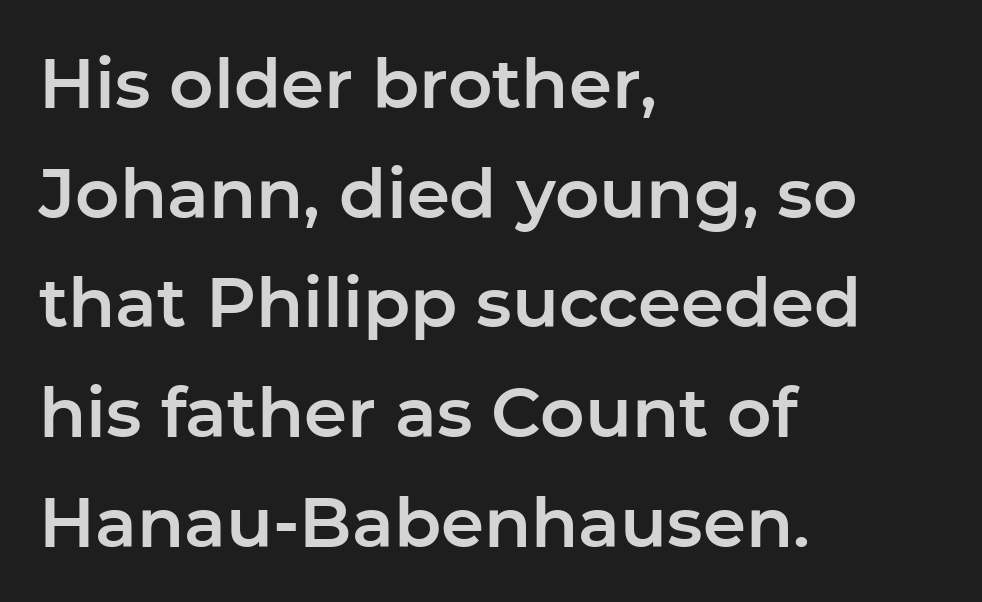
Q: Is the text italic (slanted)? A: No, it is upright.
Q: Is the typeface a serif or a sans-serif typeface? A: Sans-serif.
Q: Is the text underlined? A: No.
Q: How is the paragraph aligned? A: Left-aligned.
Q: Is the spacing between letters normal or unusually wide? A: Normal.
Q: Is the spacing between lines tight, normal or loose? A: Normal.
Q: Width (condensed, normal, or wide)? A: Normal.
Q: Stroke contrast? A: Low.
Q: x-height? A: Medium.
Q: Monospaced? A: No.
